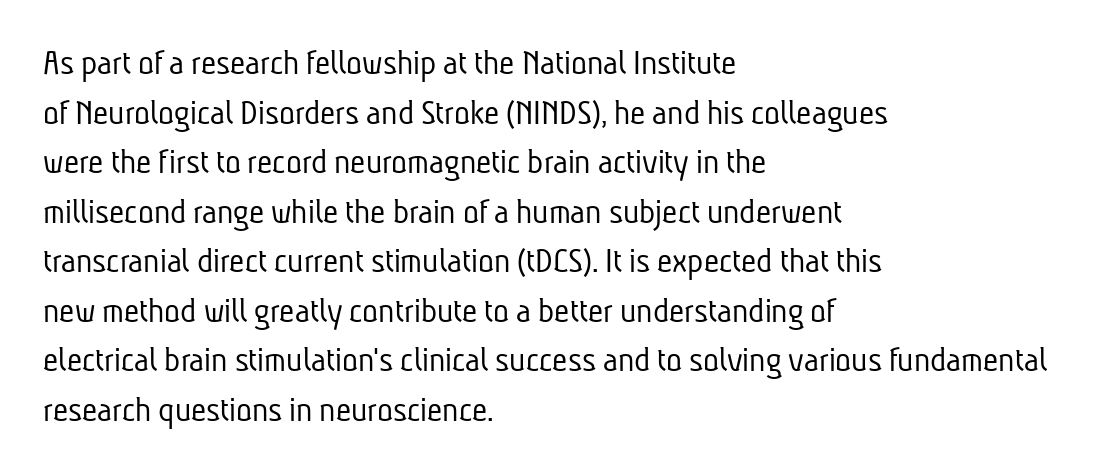
Q: Is the text bold? A: No.
Q: Is the typeface a serif or a sans-serif typeface? A: Sans-serif.
Q: Is the text underlined? A: No.
Q: How is the paragraph aligned? A: Left-aligned.
Q: Is the spacing between letters normal or unusually wide? A: Normal.
Q: Is the spacing between lines tight, normal or loose? A: Normal.
Q: Width (condensed, normal, or wide)? A: Condensed.
Q: Stroke contrast? A: Low.
Q: x-height? A: Medium.
Q: Monospaced? A: No.
